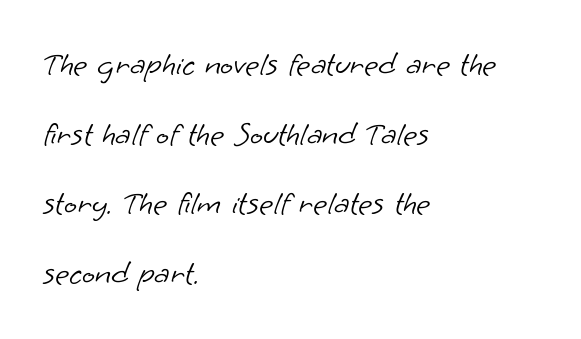
Q: Is the text bold? A: No.
Q: Is the typeface a serif or a sans-serif typeface? A: Sans-serif.
Q: Is the text underlined? A: No.
Q: How is the paragraph aligned? A: Left-aligned.
Q: Is the spacing between letters normal or unusually wide? A: Normal.
Q: Is the spacing between lines tight, normal or loose? A: Loose.
Q: Width (condensed, normal, or wide)? A: Normal.
Q: Stroke contrast? A: Low.
Q: x-height? A: Small.
Q: Monospaced? A: No.
